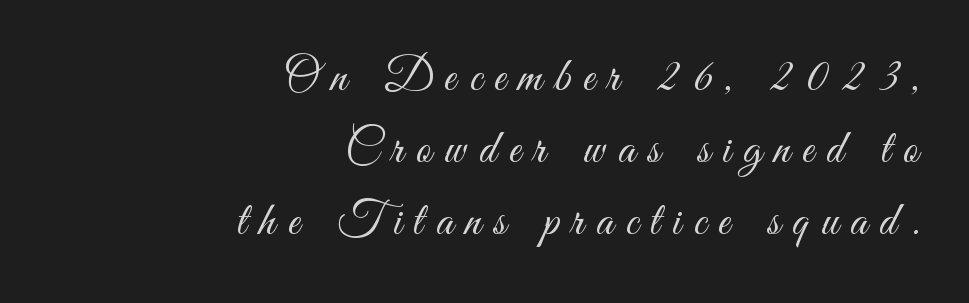
Q: Is the text bold? A: No.
Q: Is the text italic (slanted)? A: Yes.
Q: Is the typeface a serif or a sans-serif typeface? A: Sans-serif.
Q: Is the text underlined? A: No.
Q: How is the paragraph aligned? A: Right-aligned.
Q: Is the spacing between letters normal or unusually wide? A: Unusually wide.
Q: Is the spacing between lines tight, normal or loose? A: Normal.
Q: Width (condensed, normal, or wide)? A: Condensed.
Q: Stroke contrast? A: Medium.
Q: x-height? A: Small.
Q: Monospaced? A: No.
